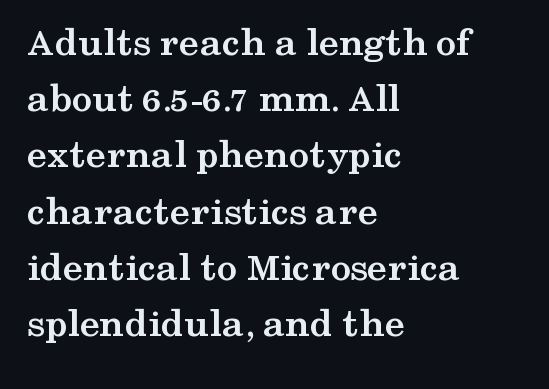
I'd call this a serif setting — the letters wear small feet. The paragraph shown leans on its left margin. The passage shown is typed in a proportional face where columns would drift. Honestly, the row spacing looks completely unremarkable. This is roman type, the default non-slanted kind. No extra tracking has been applied to these lines.
